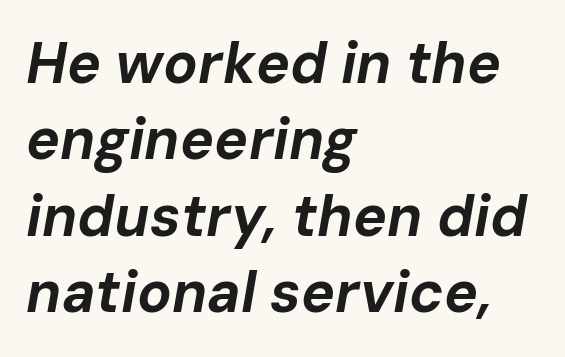
Q: Is the text bold? A: Yes.
Q: Is the text italic (slanted)? A: Yes, it leans right by about 10 degrees.
Q: Is the text underlined? A: No.
Q: How is the paragraph aligned? A: Left-aligned.
Q: Is the spacing between letters normal or unusually wide? A: Normal.
Q: Is the spacing between lines tight, normal or loose? A: Normal.
Q: Width (condensed, normal, or wide)? A: Normal.
Q: Stroke contrast? A: Low.
Q: x-height? A: Medium.
Q: Monospaced? A: No.
